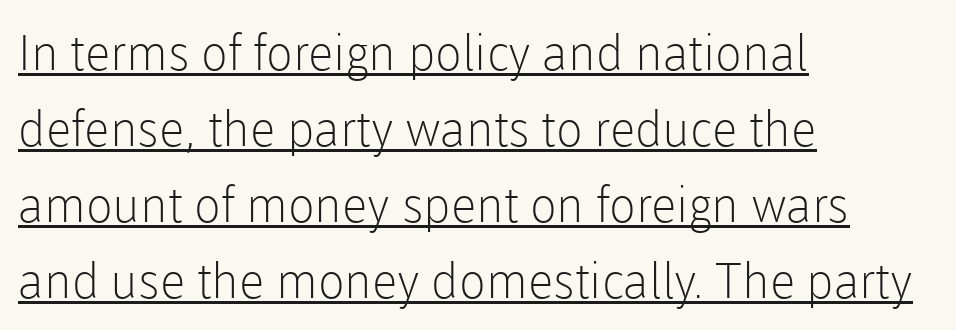
The image shows 49 px light sans-serif type, upright; set left-aligned, normal line spacing (1.55x), normal letter spacing, underlined; low stroke contrast and a medium x-height.
